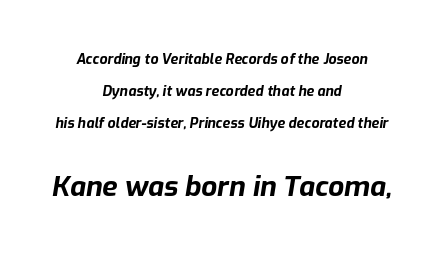
The image shows 28 px bold type, italic (leaning right); set centered, loose line spacing (2.28x), normal letter spacing, not underlined; the second (bottom) block is 2.0x larger; low stroke contrast and a medium x-height.
